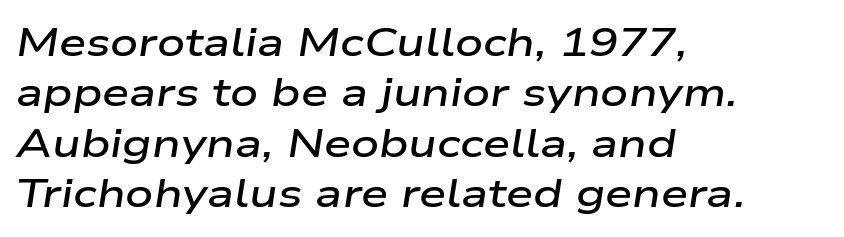
Q: Is the text bold? A: Semi-bold.
Q: Is the text italic (slanted)? A: Yes, it leans right by about 9 degrees.
Q: Is the text underlined? A: No.
Q: How is the paragraph aligned? A: Left-aligned.
Q: Is the spacing between letters normal or unusually wide? A: Normal.
Q: Is the spacing between lines tight, normal or loose? A: Normal.
Q: Width (condensed, normal, or wide)? A: Wide.
Q: Stroke contrast? A: Low.
Q: x-height? A: Medium.
Q: Monospaced? A: No.
